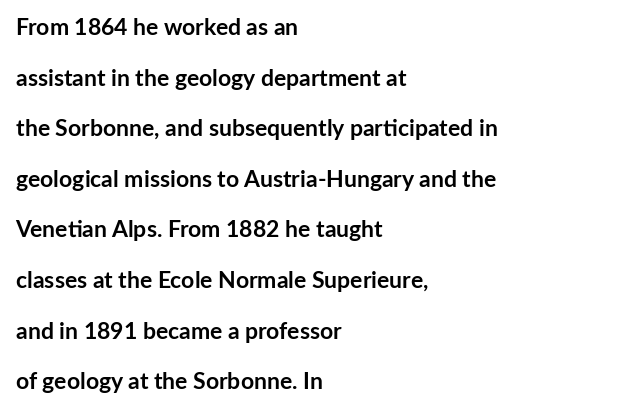
The space between consecutive lines is lavish. These lines stack with their left ends in a neat column. This is heavy type, rendered in bold. The specimen reads as upright at a glance. Is the letter spacing exaggerated? No — it looks like the ordinary default. Has an underline been added? It has not.
